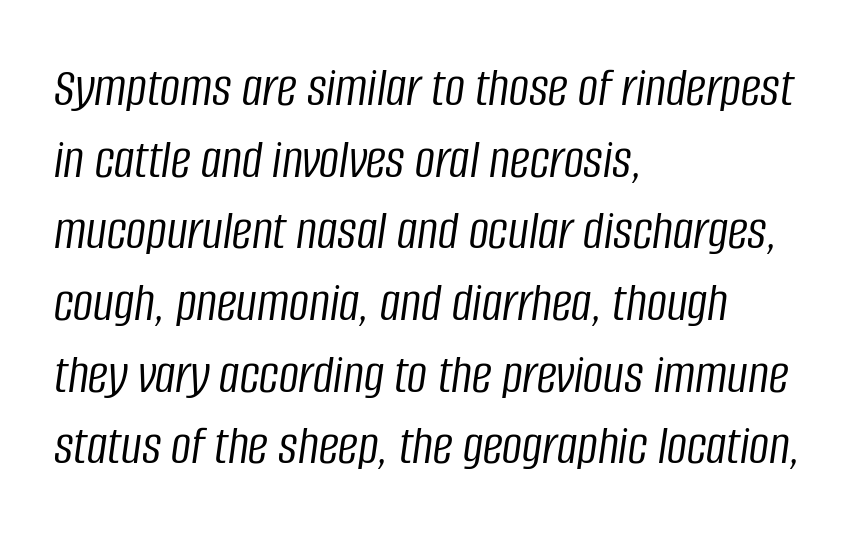
{"italic": "yes", "lean": "right", "slant_degrees": 8, "bold": "no", "weight": "light", "width": "condensed", "stroke_contrast": "low", "x_height": "large", "monospaced": "no", "underline": "no", "align": "left", "line_spacing": "normal", "line_spacing_ratio": 1.28, "letter_spacing": "normal", "letter_spacing_em": 0.0, "glyph_px": 56}
